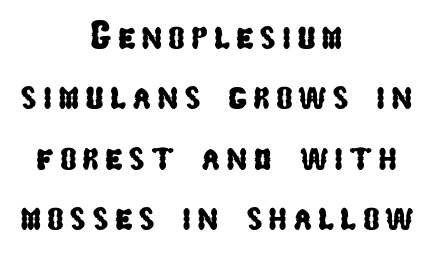
The zone under the glyphs is completely vacant. Successive baselines arrive at the customary interval. This sample uses a sans-serif face. Where is the straight margin? There isn't one; the lines are centered. Think of a printed novel: that variable character pitch is what you see here.
